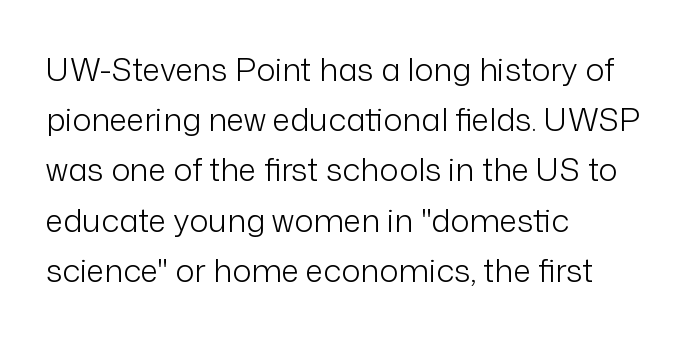
Tall strokes in this sample are plumb rather than angled. Is the block centered? No — it sits flush against the left margin. Proportional: the letters do not fall into vertical columns. The font family rendered here belongs to the sans-serif group. Underlining? Definitely not there.
